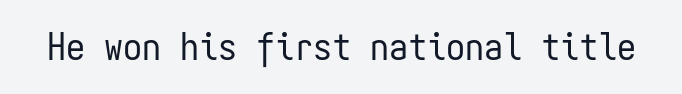
The image shows 38 px regular-weight, condensed sans-serif type, upright, monospaced; set normal letter spacing, not underlined; low stroke contrast and a medium x-height.
